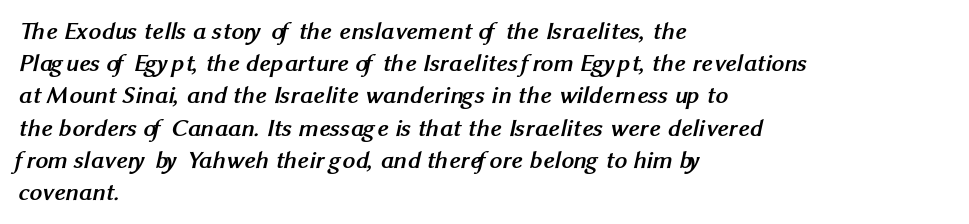
{"bold": "yes", "underline": "no", "align": "left", "line_spacing": "normal", "line_spacing_ratio": 1.29, "letter_spacing": "normal", "letter_spacing_em": 0.0, "glyph_px": 25}
